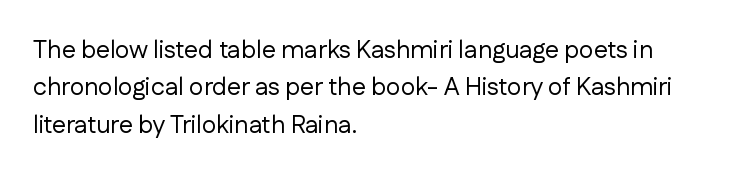
In CSS terms this would be text-align: left. Descenders are the only things crossing below the line. One glance says typical: line gaps are just what's usual. This is the regular roman posture of the typeface.
